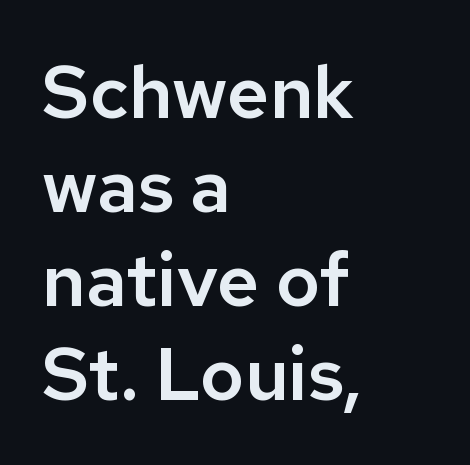
The image shows 74 px sans-serif type, upright; set left-aligned, normal line spacing (1.27x), normal letter spacing, not underlined; low stroke contrast and a medium x-height.
